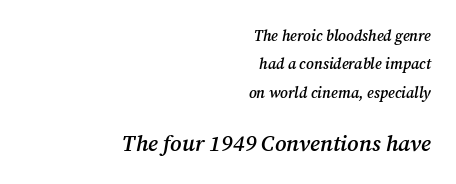
{"italic": "yes", "lean": "right", "slant_degrees": 12, "bold": "semi", "underline": "no", "align": "right", "line_spacing_ratio": 1.89, "letter_spacing": "normal", "letter_spacing_em": 0.0, "larger_block": "second", "size_ratio": 1.47, "glyph_px": 22}
